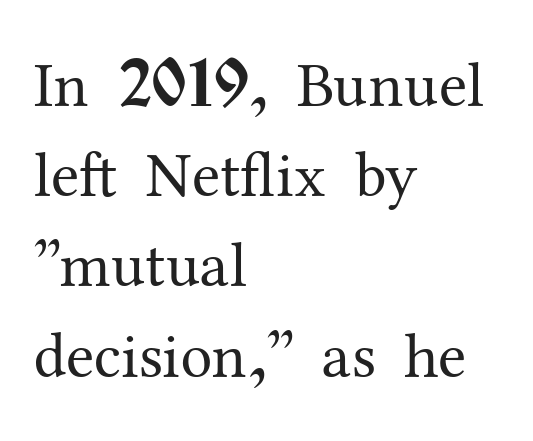
The image shows 64 px regular-weight serif type, upright; set left-aligned, normal line spacing (1.41x), normal letter spacing, not underlined; medium stroke contrast and a medium x-height.
